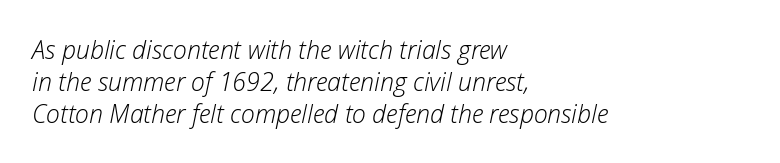
Q: Is the text bold? A: No.
Q: Is the text italic (slanted)? A: Yes, it leans right by about 12 degrees.
Q: Is the text underlined? A: No.
Q: How is the paragraph aligned? A: Left-aligned.
Q: Is the spacing between letters normal or unusually wide? A: Normal.
Q: Is the spacing between lines tight, normal or loose? A: Normal.
